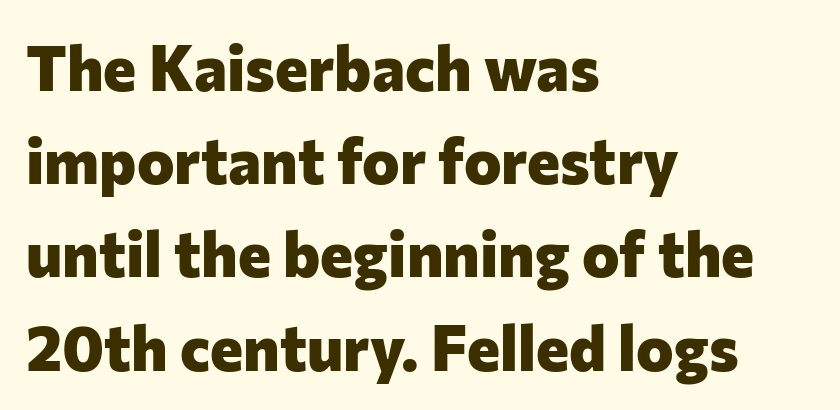
The image shows 63 px heavy sans-serif type, upright; set left-aligned, normal line spacing (1.48x), normal letter spacing, not underlined; low stroke contrast and a medium x-height.
